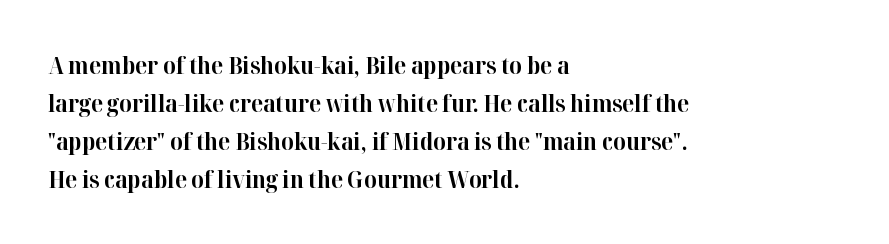
{"italic": "no", "bold": "yes", "underline": "no", "align": "left", "line_spacing": "normal", "line_spacing_ratio": 1.58, "letter_spacing": "normal", "letter_spacing_em": 0.0, "glyph_px": 24}
